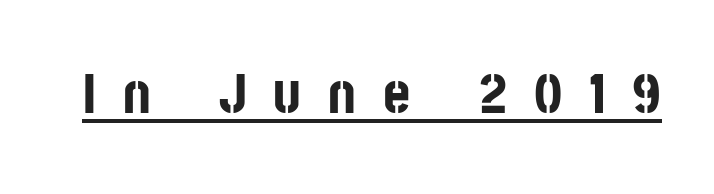
The image shows 58 px bold, condensed sans-serif type, upright; set unusually wide letter spacing (+0.47 em), underlined; low stroke contrast and a large x-height.
